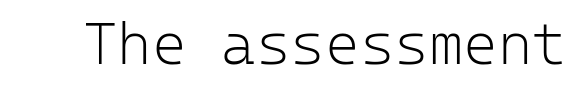
Q: Is the text bold? A: No.
Q: Is the text italic (slanted)? A: No, it is upright.
Q: Is the typeface a serif or a sans-serif typeface? A: Sans-serif.
Q: Is the text underlined? A: No.
Q: Is the spacing between letters normal or unusually wide? A: Normal.
Q: Width (condensed, normal, or wide)? A: Normal.
Q: Stroke contrast? A: Low.
Q: x-height? A: Medium.
Q: Monospaced? A: Yes.
